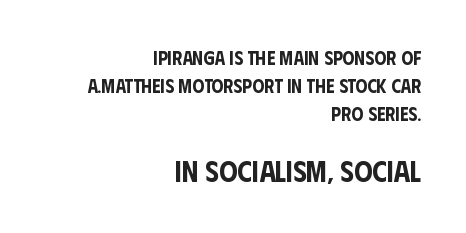
{"serif": "no", "italic": "no", "width": "condensed", "stroke_contrast": "low", "x_height": "large", "monospaced": "no", "underline": "no", "align": "right", "line_spacing": "normal", "line_spacing_ratio": 1.47, "letter_spacing": "normal", "letter_spacing_em": 0.0, "larger_block": "second", "size_ratio": 1.53, "glyph_px": 29}
